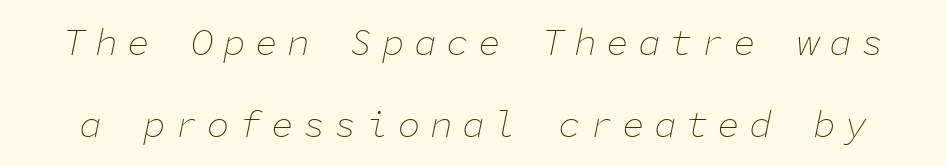
The image shows 38 px thin type, italic (leaning right), monospaced; set loose line spacing (2.16x), unusually wide letter spacing (+0.24 em), not underlined; low stroke contrast and a medium x-height.
